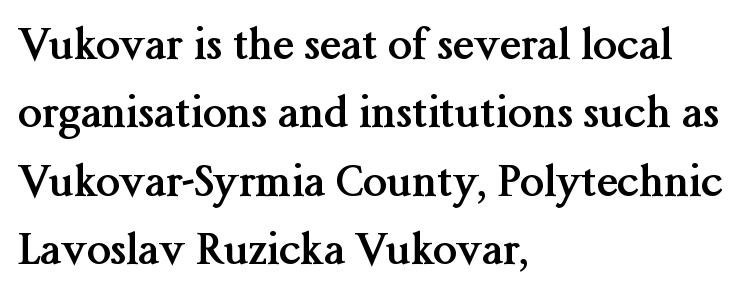
Style check: upright. The font is running at its bold setting. You could not count columns in this text — the font is proportionally spaced. Descender tails drop into unmarked territory. Alignment: flush left. Tracking value appears to be zero — textbook default spacing.
